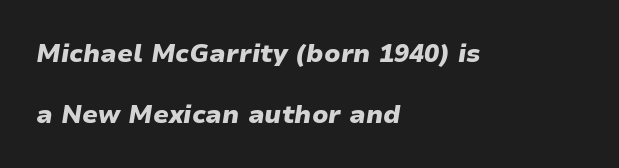
Q: Is the text bold? A: Yes.
Q: Is the text italic (slanted)? A: Yes, it leans right by about 9 degrees.
Q: Is the text underlined? A: No.
Q: How is the paragraph aligned? A: Left-aligned.
Q: Is the spacing between letters normal or unusually wide? A: Normal.
Q: Is the spacing between lines tight, normal or loose? A: Loose.
